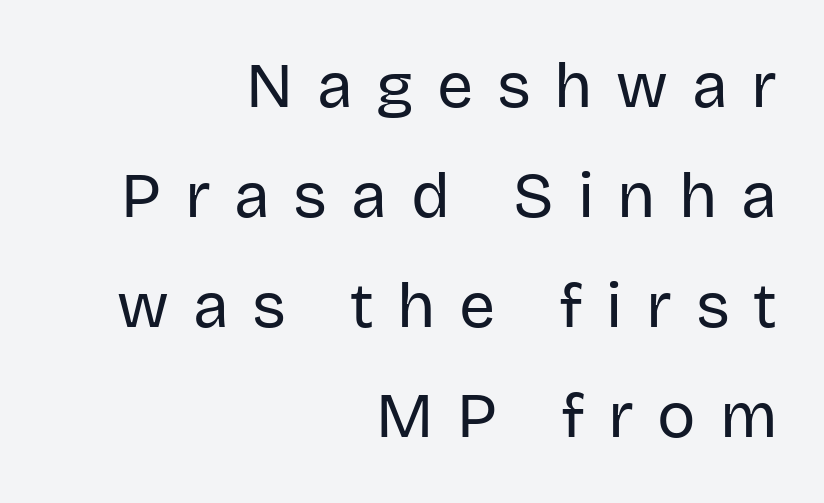
{"serif": "no", "italic": "no", "bold": "no", "weight": "regular", "width": "normal", "stroke_contrast": "low", "x_height": "large", "monospaced": "no", "underline": "no", "align": "right", "line_spacing_ratio": 1.72, "letter_spacing": "wide", "letter_spacing_em": 0.37, "glyph_px": 64}
